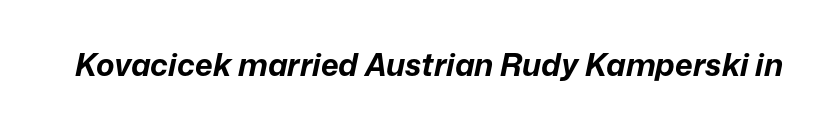
{"italic": "yes", "lean": "right", "slant_degrees": 12, "bold": "yes", "weight": "bold", "width": "normal", "stroke_contrast": "low", "x_height": "medium", "monospaced": "no", "underline": "no", "letter_spacing": "normal", "letter_spacing_em": 0.0, "glyph_px": 31}
